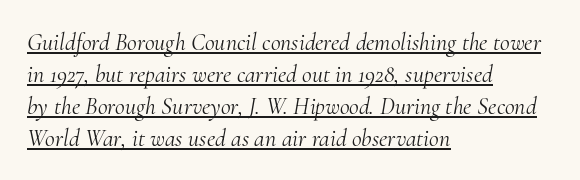
Is the type slanted? Yes — the strokes lean at a clear angle. Does the leading feel generous? No, just average. In CSS terms this would be text-align: left. Honestly, the letter spacing is just normal — you wouldn't notice it. No extra ink here — the face is not bold. A rule runs beneath these lines of type.
